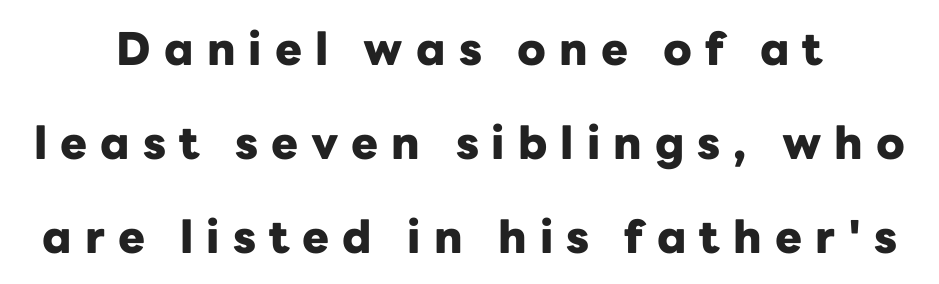
{"serif": "no", "italic": "no", "bold": "yes", "weight": "heavy", "width": "normal", "stroke_contrast": "low", "x_height": "medium", "monospaced": "no", "underline": "no", "align": "center", "line_spacing": "loose", "line_spacing_ratio": 2.09, "letter_spacing": "wide", "letter_spacing_em": 0.29, "glyph_px": 45}
